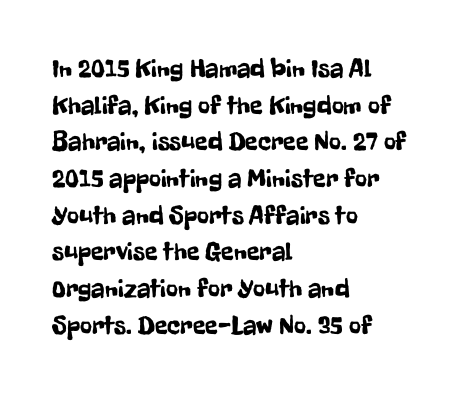
Q: Is the text italic (slanted)? A: No, it is upright.
Q: Is the text underlined? A: No.
Q: How is the paragraph aligned? A: Left-aligned.
Q: Is the spacing between letters normal or unusually wide? A: Normal.
Q: Is the spacing between lines tight, normal or loose? A: Normal.
